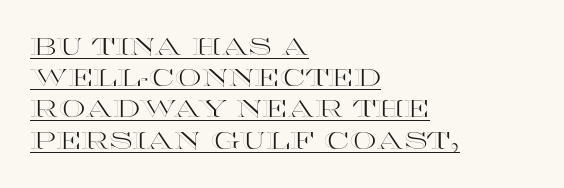
{"italic": "no", "underline": "yes", "align": "left", "line_spacing": "normal", "line_spacing_ratio": 1.3, "letter_spacing": "normal", "letter_spacing_em": 0.0, "glyph_px": 24}
